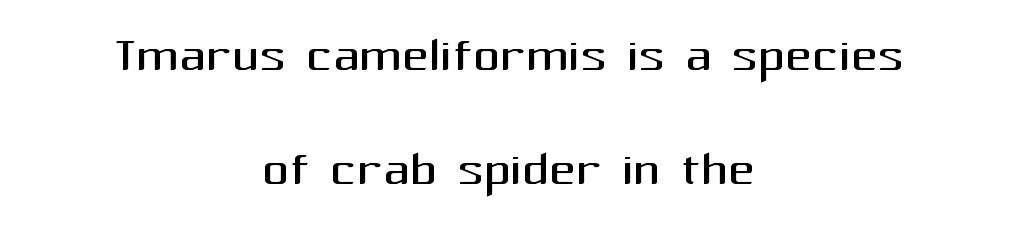
The image shows 66 px regular-weight sans-serif type, upright; set centered, line spacing 1.73x, normal letter spacing, not underlined; medium stroke contrast and a medium x-height.
